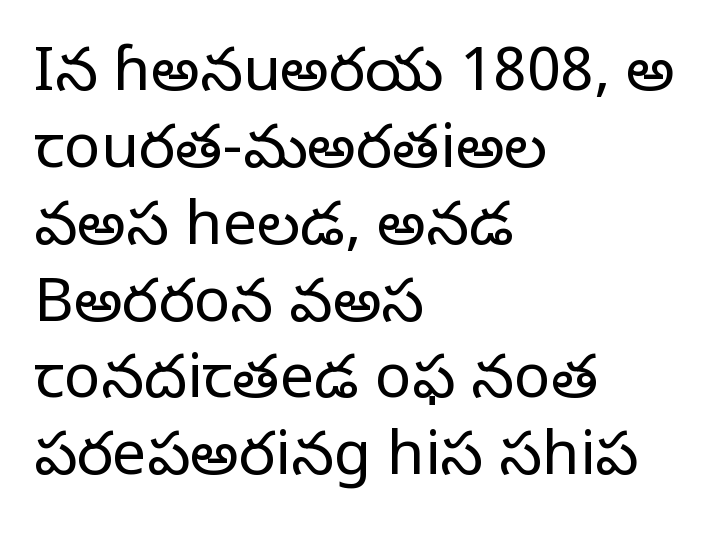
{"serif": "yes", "italic": "no", "bold": "no", "weight": "regular", "width": "normal", "stroke_contrast": "low", "x_height": "large", "monospaced": "no", "underline": "no", "align": "left", "line_spacing": "normal", "line_spacing_ratio": 1.26, "letter_spacing": "normal", "letter_spacing_em": 0.0, "glyph_px": 61}
